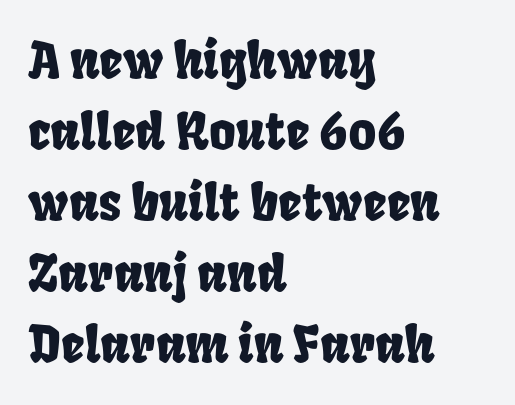
How would I describe the line gaps? Plain and ordinary. What stands out about the letter spacing? Nothing — it is the standard amount. Proportional: the letters do not fall into vertical columns. Reading down the block, your eye returns to a fixed left position each line. Bare-footed words on every line.
